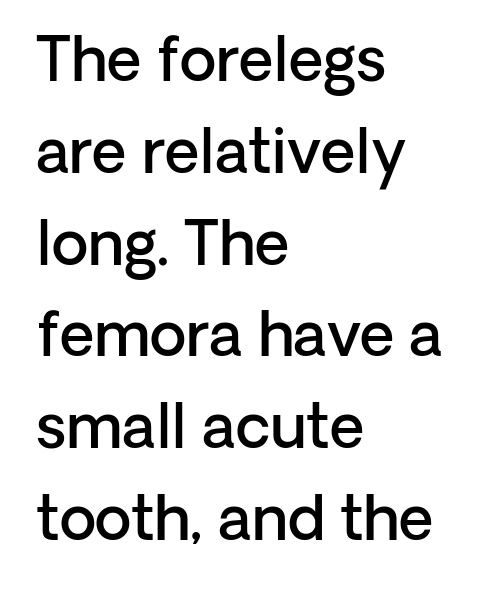
Q: Is the text bold? A: Semi-bold.
Q: Is the text italic (slanted)? A: No, it is upright.
Q: Is the typeface a serif or a sans-serif typeface? A: Sans-serif.
Q: Is the text underlined? A: No.
Q: How is the paragraph aligned? A: Left-aligned.
Q: Is the spacing between letters normal or unusually wide? A: Normal.
Q: Is the spacing between lines tight, normal or loose? A: Normal.
Q: Width (condensed, normal, or wide)? A: Normal.
Q: Stroke contrast? A: Low.
Q: x-height? A: Medium.
Q: Monospaced? A: No.
